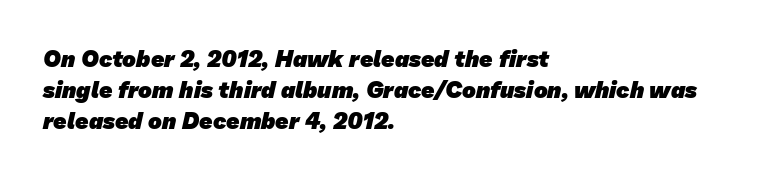
{"bold": "yes", "underline": "no", "align": "left", "line_spacing": "normal", "line_spacing_ratio": 1.35, "letter_spacing": "normal", "letter_spacing_em": 0.0, "glyph_px": 23}
